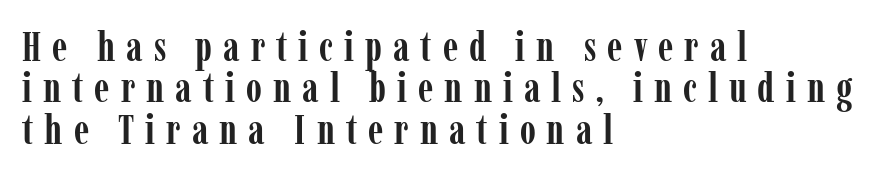
{"serif": "yes", "italic": "no", "bold": "yes", "weight": "semibold", "width": "condensed", "stroke_contrast": "low", "x_height": "medium", "monospaced": "no", "underline": "no", "align": "left", "line_spacing": "tight", "line_spacing_ratio": 1.01, "letter_spacing": "wide", "letter_spacing_em": 0.27, "glyph_px": 41}
